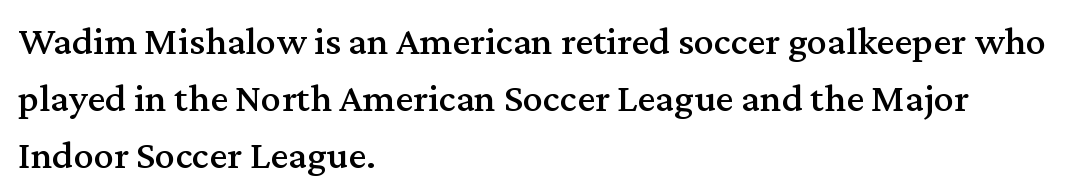
The image shows 40 px serif type, upright; set left-aligned, normal line spacing (1.43x), normal letter spacing, not underlined; medium stroke contrast and a medium x-height.
